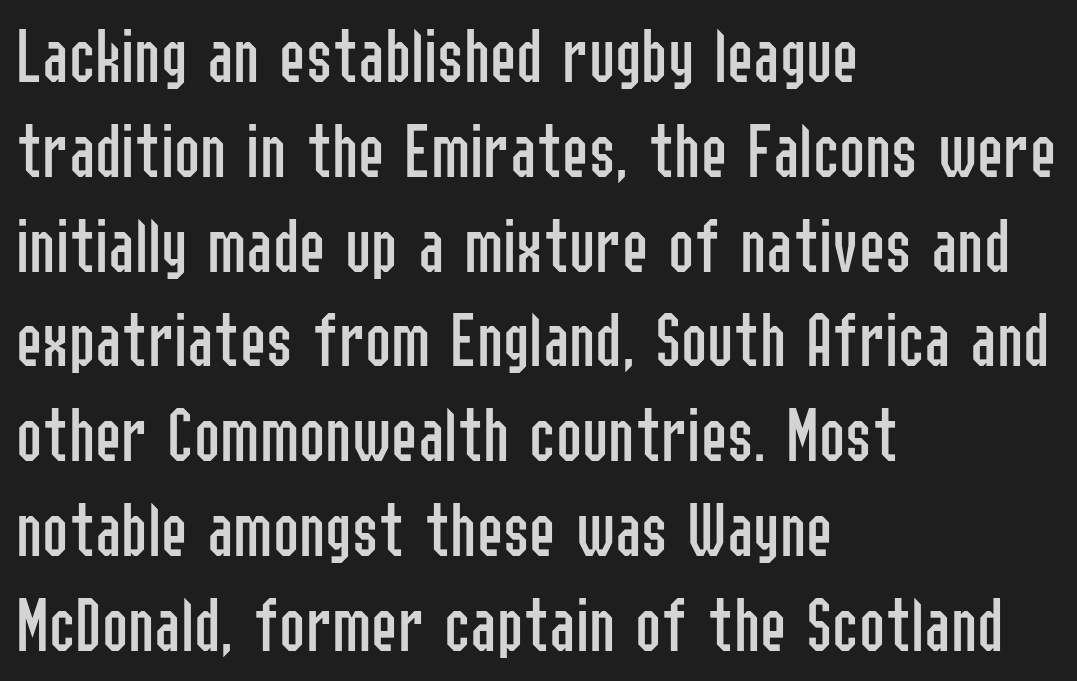
Glyph-to-glyph distance matches everyday printed text. Unlike italic type, these characters show no tilt at all. Every row of glyphs begins at an identical x-position on the left. Stem width sits at or under what a default text font uses.
